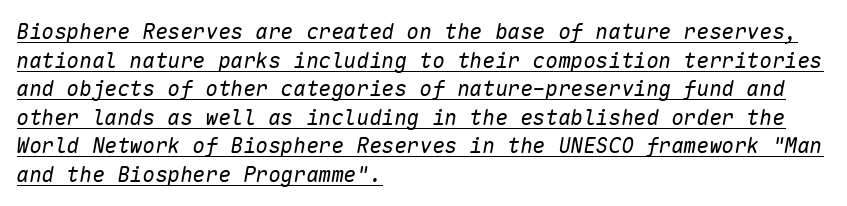
{"italic": "yes", "lean": "right", "slant_degrees": 10, "bold": "no", "underline": "yes", "align": "left", "line_spacing": "normal", "line_spacing_ratio": 1.36, "letter_spacing": "normal", "letter_spacing_em": 0.0, "glyph_px": 21}
